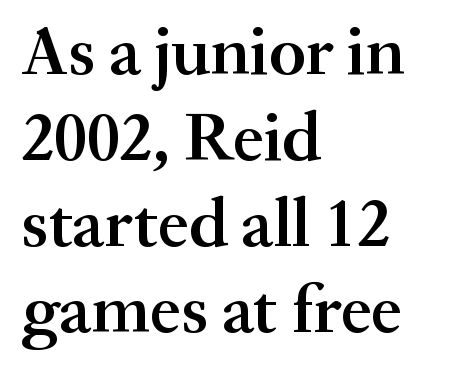
Q: Is the text bold? A: Semi-bold.
Q: Is the text italic (slanted)? A: No, it is upright.
Q: Is the typeface a serif or a sans-serif typeface? A: Serif.
Q: Is the text underlined? A: No.
Q: How is the paragraph aligned? A: Left-aligned.
Q: Is the spacing between letters normal or unusually wide? A: Normal.
Q: Width (condensed, normal, or wide)? A: Normal.
Q: Stroke contrast? A: Medium.
Q: x-height? A: Small.
Q: Monospaced? A: No.
